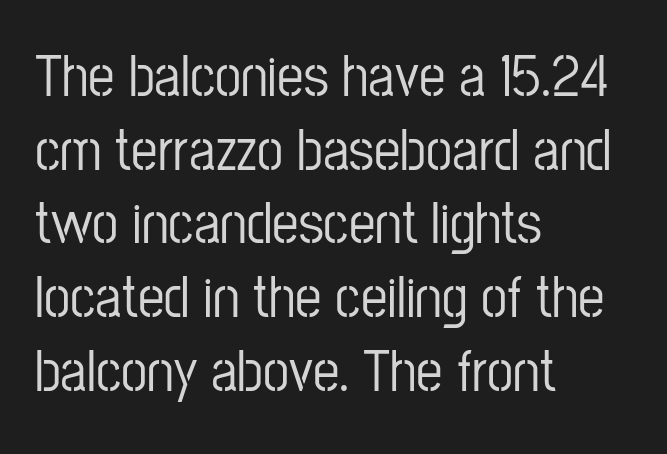
Q: Is the text italic (slanted)? A: No, it is upright.
Q: Is the typeface a serif or a sans-serif typeface? A: Sans-serif.
Q: Is the text underlined? A: No.
Q: How is the paragraph aligned? A: Left-aligned.
Q: Is the spacing between letters normal or unusually wide? A: Normal.
Q: Is the spacing between lines tight, normal or loose? A: Normal.
Q: Width (condensed, normal, or wide)? A: Condensed.
Q: Stroke contrast? A: Low.
Q: x-height? A: Medium.
Q: Monospaced? A: No.
